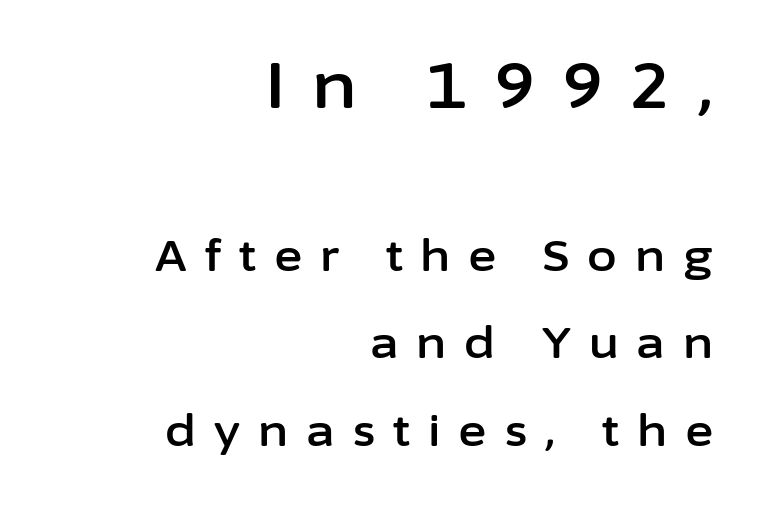
{"serif": "no", "italic": "no", "width": "normal", "stroke_contrast": "low", "x_height": "medium", "monospaced": "no", "underline": "no", "align": "right", "line_spacing": "loose", "line_spacing_ratio": 2.04, "letter_spacing": "wide", "letter_spacing_em": 0.42, "larger_block": "first", "size_ratio": 1.49, "glyph_px": 64}
